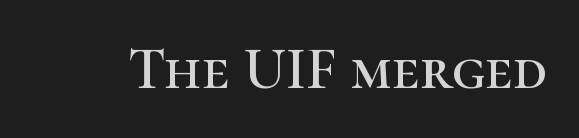
Is this a fixed-width face? No — the glyphs have proportional, varying widths. Every stem runs plumb, perpendicular to the baseline. A serif font was chosen for this passage. The area under the type is left untouched. Observe the ordinary spacing: letters are neighbours, not strangers.
